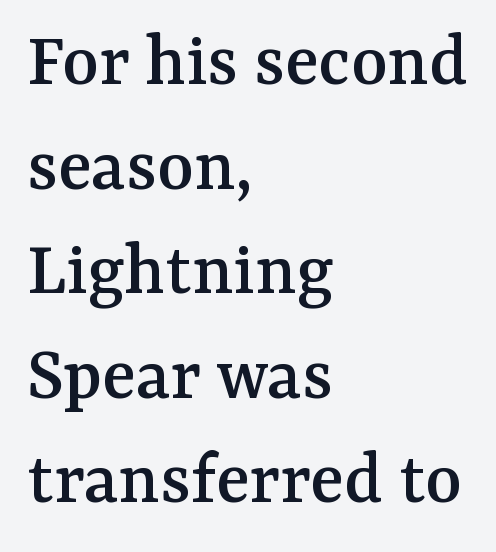
Reading down the block, your eye returns to a fixed left position each line. You could not count columns in this text — the font is proportionally spaced. Do the letters lean? They stand straight. Is this a sans? No — the strokes have serifs. The type is set solid horizontally, with unmodified tracking.
